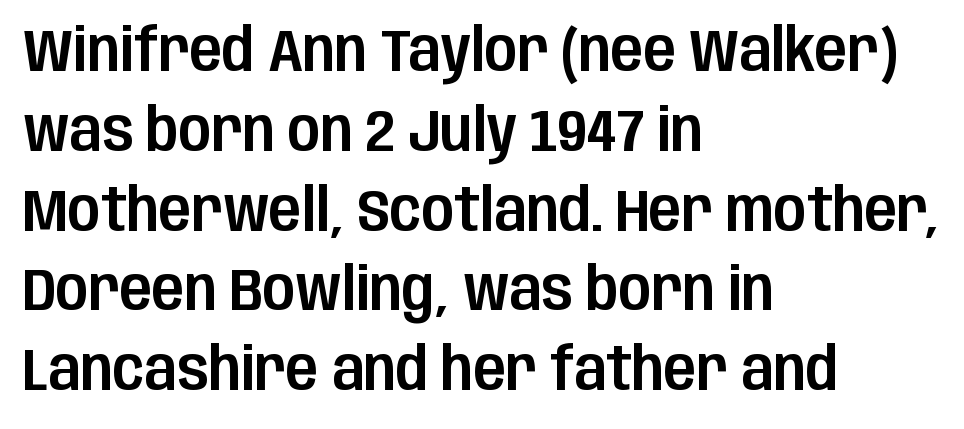
Q: Is the text italic (slanted)? A: No, it is upright.
Q: Is the typeface a serif or a sans-serif typeface? A: Sans-serif.
Q: Is the text underlined? A: No.
Q: How is the paragraph aligned? A: Left-aligned.
Q: Is the spacing between letters normal or unusually wide? A: Normal.
Q: Is the spacing between lines tight, normal or loose? A: Normal.
Q: Width (condensed, normal, or wide)? A: Condensed.
Q: Stroke contrast? A: Low.
Q: x-height? A: Large.
Q: Monospaced? A: No.
